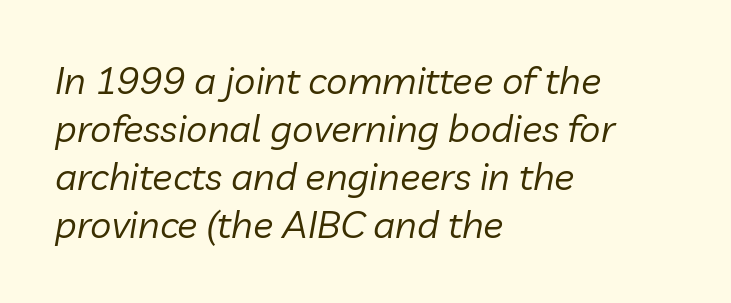
Q: Is the text bold? A: No.
Q: Is the text italic (slanted)? A: Yes, it leans right by about 10 degrees.
Q: Is the text underlined? A: No.
Q: How is the paragraph aligned? A: Left-aligned.
Q: Is the spacing between letters normal or unusually wide? A: Normal.
Q: Is the spacing between lines tight, normal or loose? A: Normal.
Q: Width (condensed, normal, or wide)? A: Normal.
Q: Stroke contrast? A: Low.
Q: x-height? A: Medium.
Q: Monospaced? A: No.
